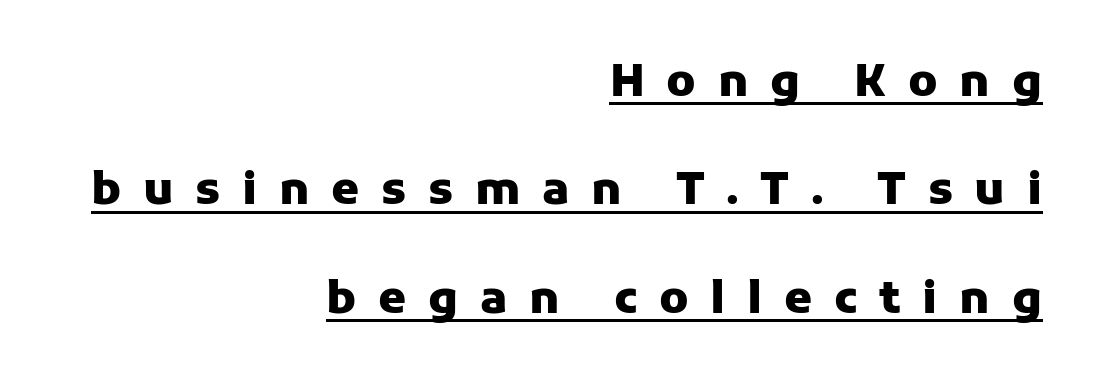
{"serif": "no", "italic": "no", "bold": "yes", "weight": "heavy", "width": "normal", "stroke_contrast": "low", "x_height": "medium", "monospaced": "no", "underline": "yes", "align": "right", "line_spacing": "loose", "line_spacing_ratio": 2.41, "letter_spacing": "wide", "letter_spacing_em": 0.48, "glyph_px": 45}
